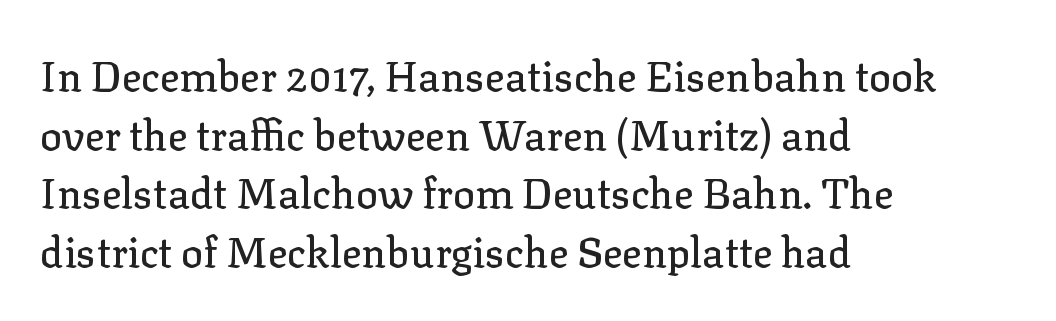
{"serif": "yes", "italic": "no", "width": "normal", "stroke_contrast": "low", "x_height": "medium", "monospaced": "no", "underline": "no", "align": "left", "line_spacing": "normal", "line_spacing_ratio": 1.43, "letter_spacing": "normal", "letter_spacing_em": 0.0, "glyph_px": 41}
